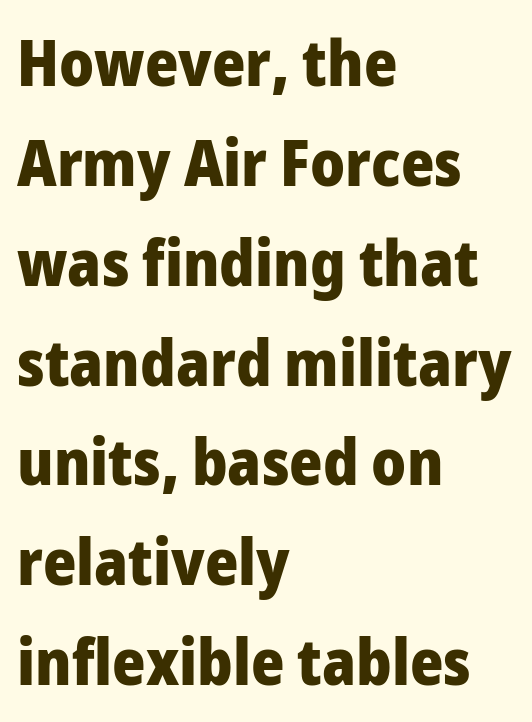
Think of a printed novel: that variable character pitch is what you see here. The baseline area is clear. In terms of letterspacing, this is plain default setting. Each glyph is drawn with heavy, bold strokes. This is the regular roman posture of the typeface. The line-height multiplier appears to be the usual default.
